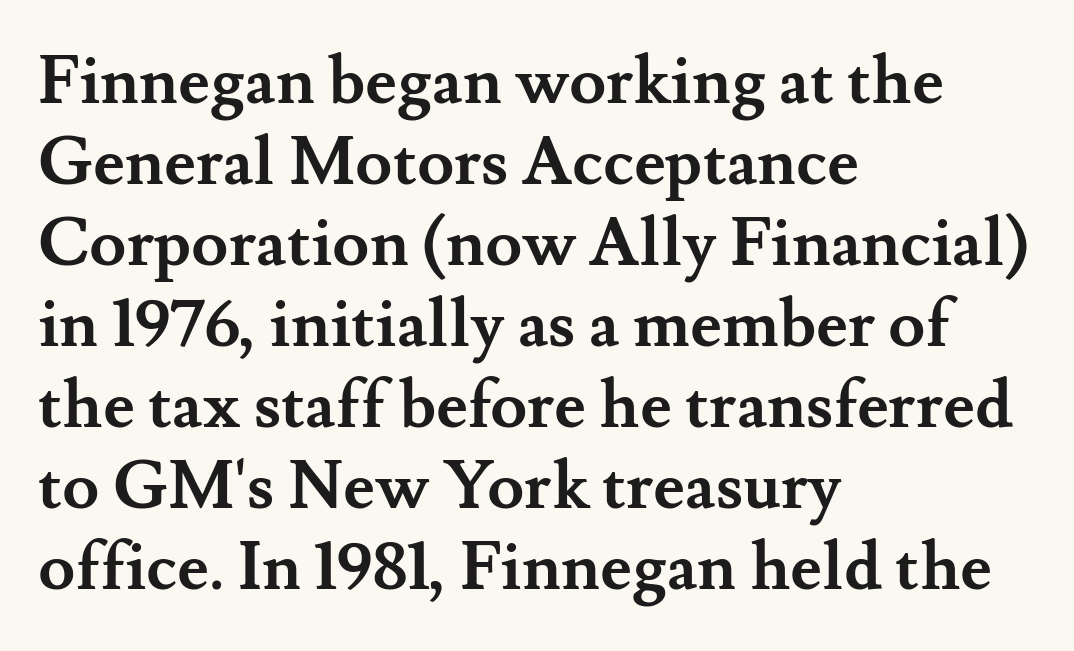
{"serif": "yes", "italic": "no", "bold": "yes", "weight": "semibold", "width": "normal", "stroke_contrast": "medium", "x_height": "small", "monospaced": "no", "underline": "no", "align": "left", "line_spacing_ratio": 1.21, "letter_spacing": "normal", "letter_spacing_em": 0.0, "glyph_px": 67}
